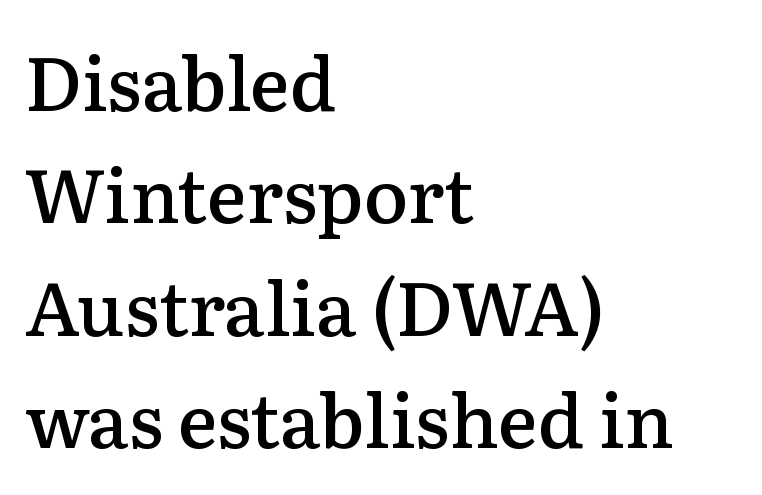
Whoever set this chose a conventional vertical rhythm. The line texture is even and compact thanks to regular tracking. Does the lettering tilt? It doesn't — this is upright. A fair bit of extra ink — the face is semibold, not bold. These lines are rendered in a variable-pitch font. No word sits above an underline.
